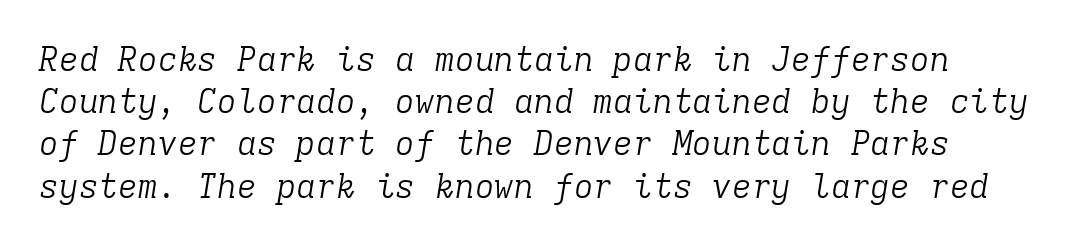
{"serif": "yes", "italic": "yes", "lean": "right", "slant_degrees": 9, "bold": "no", "weight": "light", "width": "normal", "stroke_contrast": "low", "x_height": "medium", "monospaced": "yes", "underline": "no", "line_spacing": "normal", "line_spacing_ratio": 1.28, "letter_spacing": "normal", "letter_spacing_em": 0.0, "glyph_px": 33}
